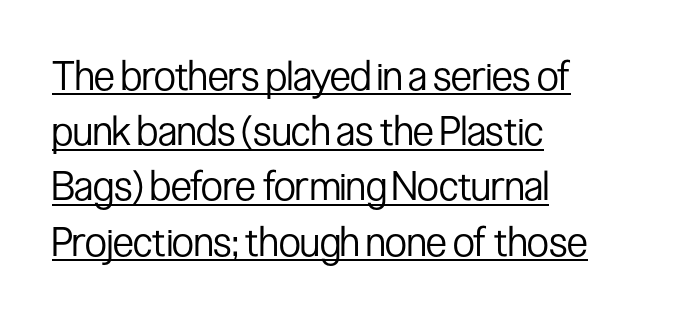
The image shows 40 px regular-weight, condensed sans-serif type, upright; set left-aligned, normal line spacing (1.38x), normal letter spacing, underlined; low stroke contrast and a medium x-height.
